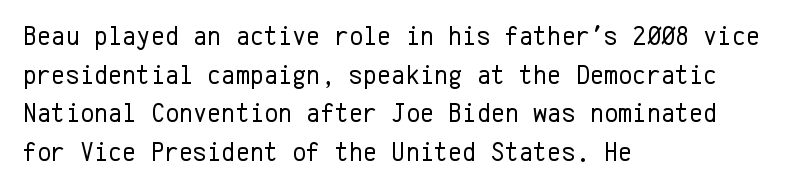
{"italic": "no", "bold": "no", "underline": "no", "align": "left", "line_spacing": "normal", "line_spacing_ratio": 1.43, "letter_spacing": "normal", "letter_spacing_em": 0.0, "glyph_px": 27}
